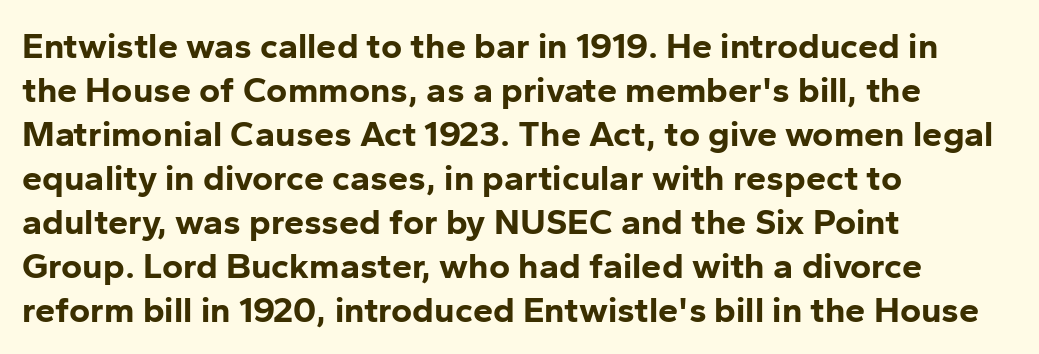
The image shows 36 px bold sans-serif type, upright; set left-aligned, line spacing 1.22x, normal letter spacing, not underlined; low stroke contrast and a medium x-height.
